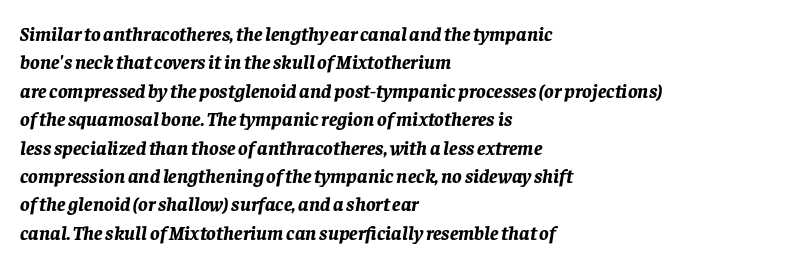
The image shows 20 px bold type, italic (leaning right); set left-aligned, normal line spacing (1.42x), normal letter spacing, not underlined.
